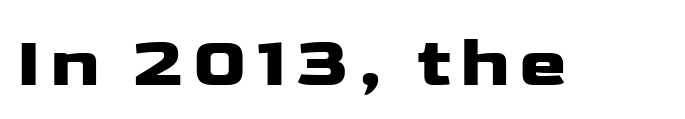
Q: Is the text italic (slanted)? A: No, it is upright.
Q: Is the typeface a serif or a sans-serif typeface? A: Sans-serif.
Q: Is the text underlined? A: No.
Q: Width (condensed, normal, or wide)? A: Wide.
Q: Stroke contrast? A: Low.
Q: x-height? A: Medium.
Q: Monospaced? A: No.
